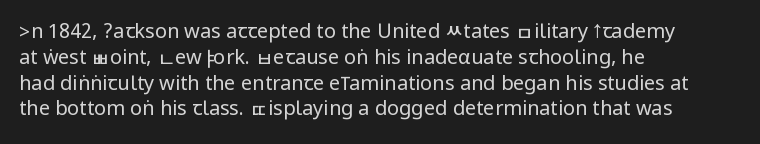
{"italic": "no", "bold": "no", "underline": "no", "align": "left", "line_spacing": "normal", "line_spacing_ratio": 1.29, "letter_spacing": "normal", "letter_spacing_em": 0.0, "glyph_px": 20}
